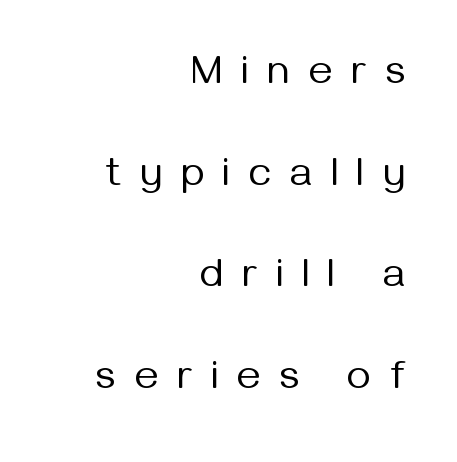
Q: Is the text bold? A: No.
Q: Is the text italic (slanted)? A: No, it is upright.
Q: Is the typeface a serif or a sans-serif typeface? A: Sans-serif.
Q: Is the text underlined? A: No.
Q: How is the paragraph aligned? A: Right-aligned.
Q: Is the spacing between letters normal or unusually wide? A: Unusually wide.
Q: Is the spacing between lines tight, normal or loose? A: Loose.
Q: Width (condensed, normal, or wide)? A: Normal.
Q: Stroke contrast? A: Medium.
Q: x-height? A: Medium.
Q: Monospaced? A: No.
